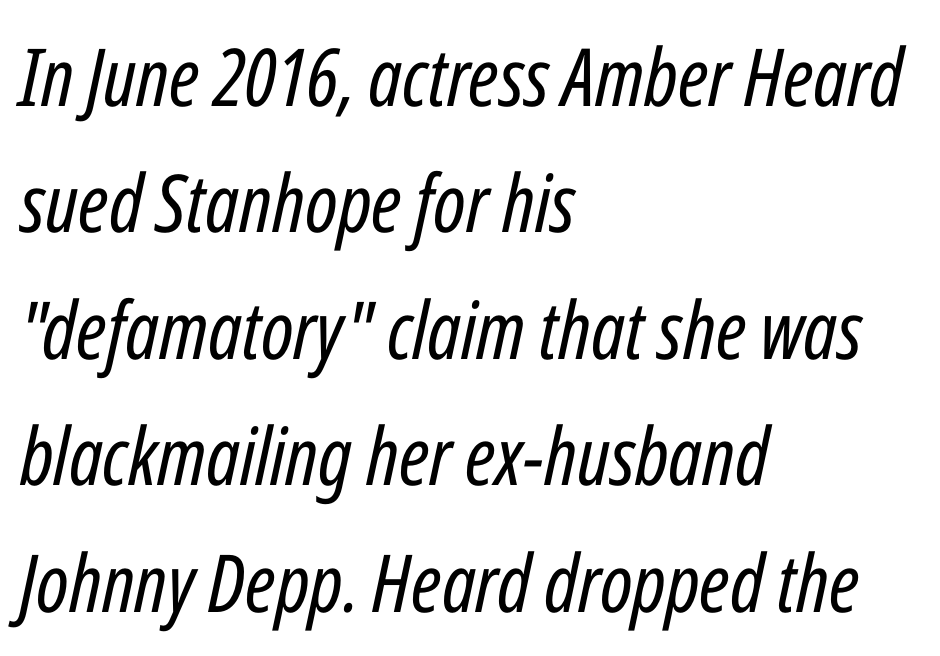
{"italic": "yes", "lean": "right", "slant_degrees": 12, "bold": "no", "weight": "regular", "width": "condensed", "stroke_contrast": "low", "x_height": "medium", "monospaced": "no", "underline": "no", "align": "left", "line_spacing": "normal", "line_spacing_ratio": 1.58, "letter_spacing": "normal", "letter_spacing_em": 0.0, "glyph_px": 80}
